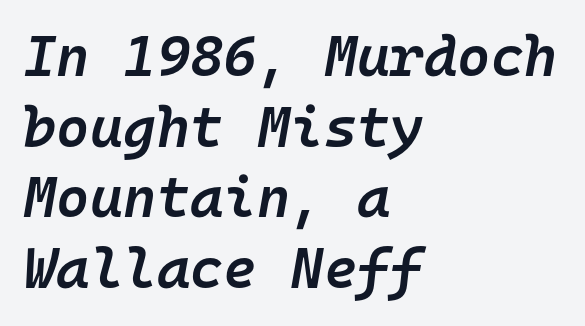
The image shows 57 px semibold type, italic (leaning right), monospaced; set left-aligned, line spacing 1.24x, normal letter spacing, not underlined; low stroke contrast and a medium x-height.
